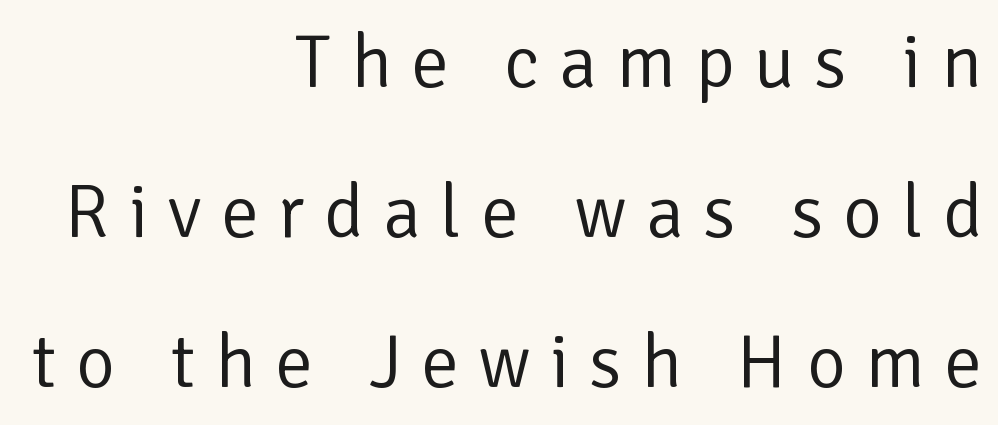
The face used here is rendered with a markedly widened letterfit. The space between consecutive lines is lavish. Nothing sits at the stroke ends, so this counts as sans-serif. Ink coverage per letter is moderate at most. Tall strokes in this sample are plumb rather than angled. Anything drawn beneath the words? Only blank space.
